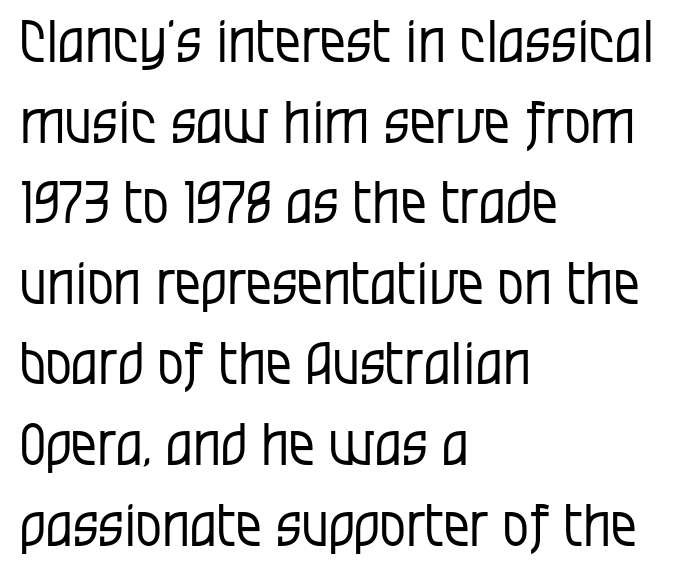
{"serif": "no", "italic": "no", "bold": "no", "weight": "regular", "width": "condensed", "stroke_contrast": "low", "x_height": "large", "monospaced": "no", "underline": "no", "align": "left", "line_spacing": "normal", "line_spacing_ratio": 1.39, "letter_spacing": "normal", "letter_spacing_em": 0.0, "glyph_px": 58}
